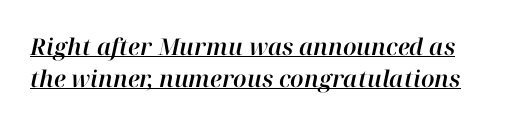
The image shows 23 px text type, italic (leaning right); set normal line spacing (1.37x), normal letter spacing, underlined.
